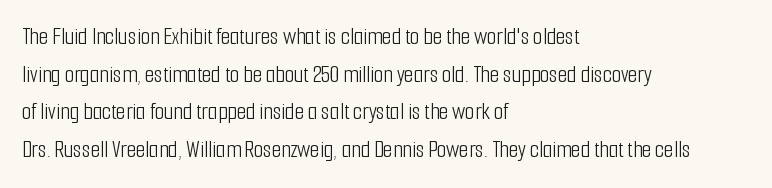
The image shows 24 px text type, upright; set left-aligned, normal line spacing (1.57x), normal letter spacing, not underlined.
